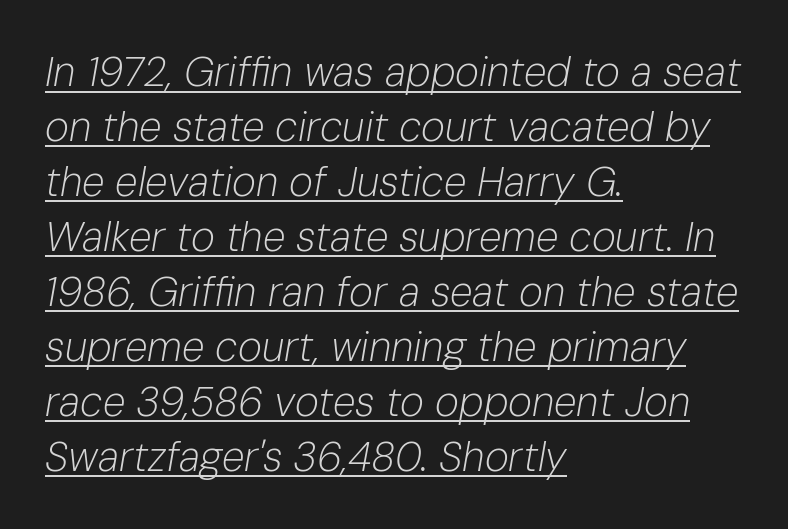
Honestly, the underline is the first thing you notice here. Students, note that the glyphs here touch the page at normal intervals. You can tell it's italic because the verticals aren't actually vertical. Every row of glyphs begins at an identical x-position on the left.
